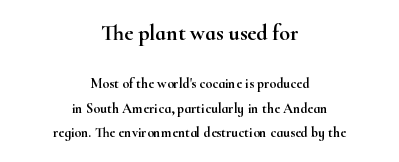
{"italic": "no", "underline": "no", "align": "center", "line_spacing_ratio": 1.75, "letter_spacing": "normal", "letter_spacing_em": 0.0, "larger_block": "first", "size_ratio": 1.57, "glyph_px": 22}
